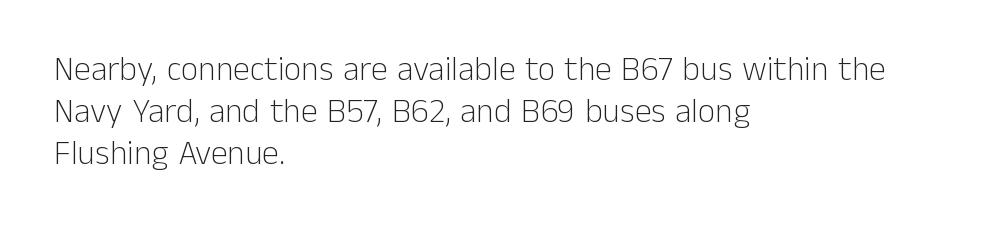
Q: Is the text bold? A: No.
Q: Is the text italic (slanted)? A: No, it is upright.
Q: Is the typeface a serif or a sans-serif typeface? A: Sans-serif.
Q: Is the text underlined? A: No.
Q: How is the paragraph aligned? A: Left-aligned.
Q: Is the spacing between letters normal or unusually wide? A: Normal.
Q: Width (condensed, normal, or wide)? A: Normal.
Q: Stroke contrast? A: Low.
Q: x-height? A: Medium.
Q: Monospaced? A: No.
